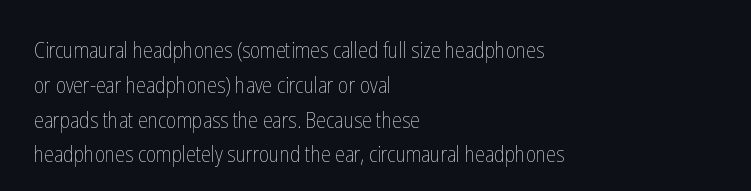
The image shows 22 px text type, upright; set left-aligned, normal line spacing (1.58x), normal letter spacing, not underlined.
